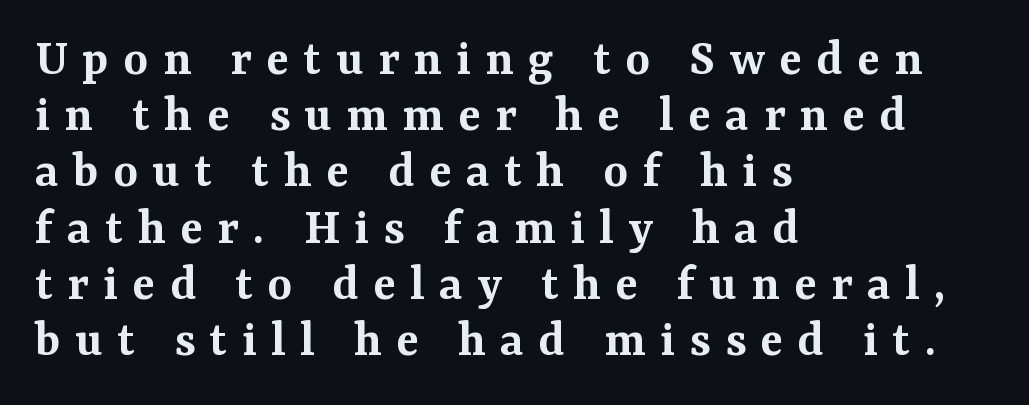
The image shows 53 px semibold serif type, upright; set left-aligned, tight line spacing (1.06x), unusually wide letter spacing (+0.27 em), not underlined; medium stroke contrast and a medium x-height.
